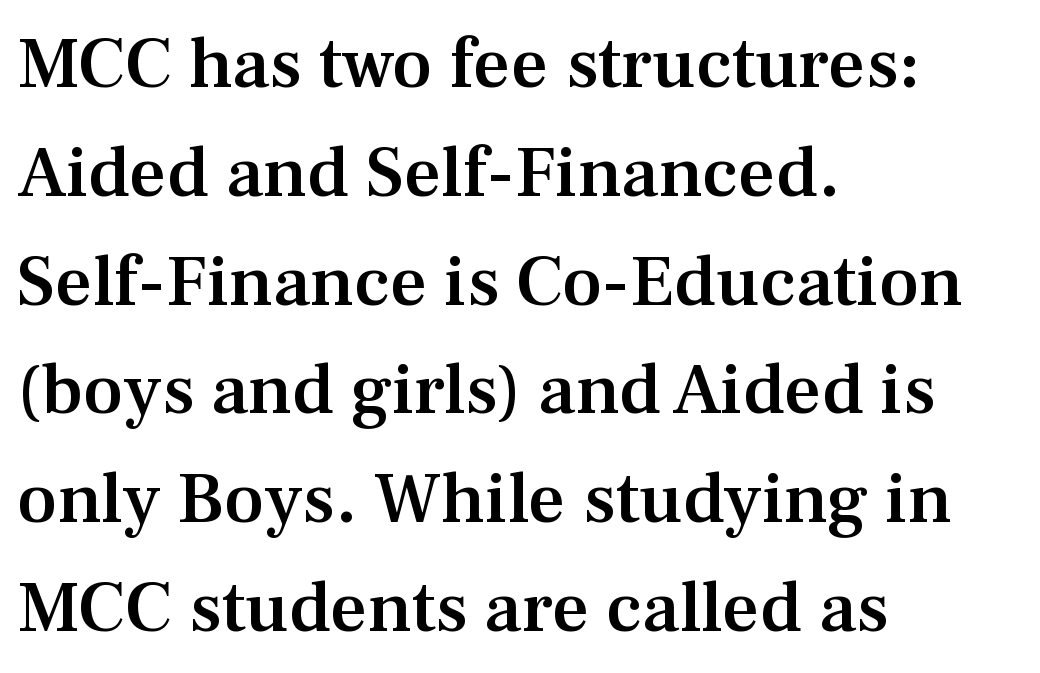
Moderately thickened strokes mark this as semibold type. Each word holds together tightly as a unit, with standard inter-letter gaps. The passage shown is typed in a proportional face where columns would drift. Bare-footed words on every line. Line starts are locked; line ends wander.
